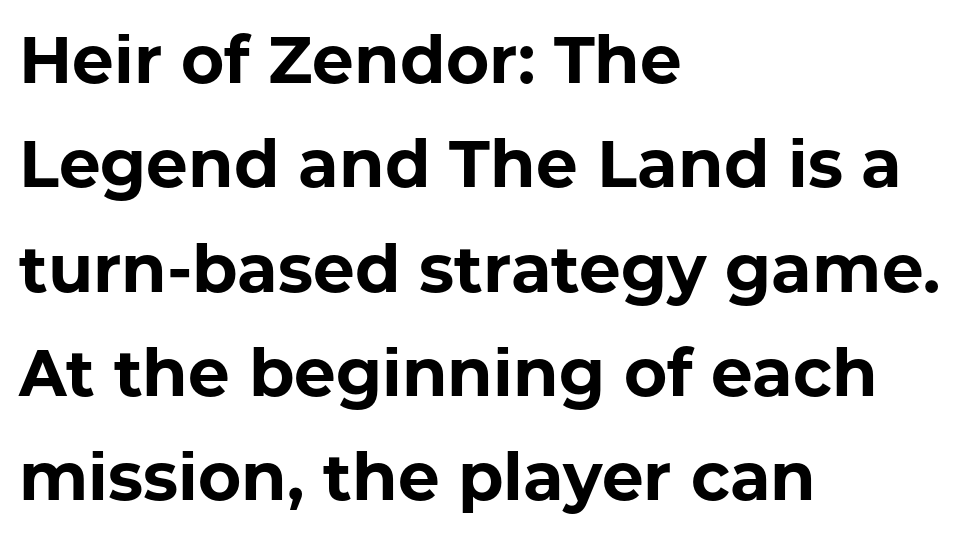
{"serif": "no", "italic": "no", "bold": "yes", "weight": "bold", "width": "normal", "stroke_contrast": "low", "x_height": "medium", "monospaced": "no", "underline": "no", "align": "left", "line_spacing": "normal", "line_spacing_ratio": 1.58, "letter_spacing": "normal", "letter_spacing_em": 0.0, "glyph_px": 66}
